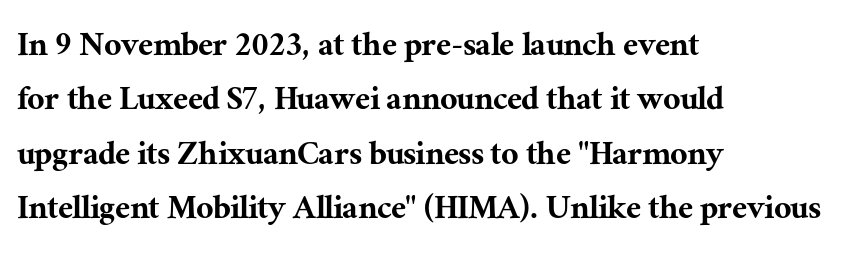
The image shows 38 px serif type, upright; set left-aligned, normal line spacing (1.43x), normal letter spacing, not underlined; medium stroke contrast and a medium x-height.
